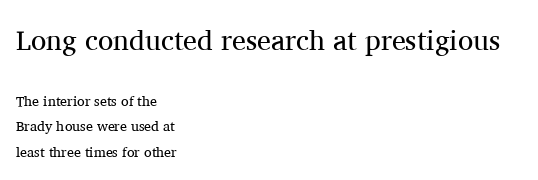
Q: Is the text bold? A: No.
Q: Is the text italic (slanted)? A: No, it is upright.
Q: Is the typeface a serif or a sans-serif typeface? A: Serif.
Q: Is the text underlined? A: No.
Q: How is the paragraph aligned? A: Left-aligned.
Q: Is the spacing between letters normal or unusually wide? A: Normal.
Q: Which block of text is set in a larger size, the first (top) or the second (bottom)? A: The first (top) one.
Q: Width (condensed, normal, or wide)? A: Normal.
Q: Stroke contrast? A: Medium.
Q: x-height? A: Medium.
Q: Monospaced? A: No.
